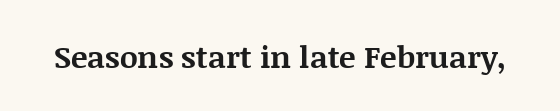
The image shows 31 px bold serif type, upright; set normal letter spacing, not underlined; medium stroke contrast and a large x-height.
